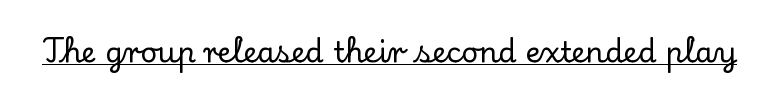
{"serif": "yes", "italic": "no", "width": "normal", "stroke_contrast": "low", "x_height": "small", "monospaced": "no", "underline": "yes", "letter_spacing": "normal", "letter_spacing_em": 0.0, "glyph_px": 29}
